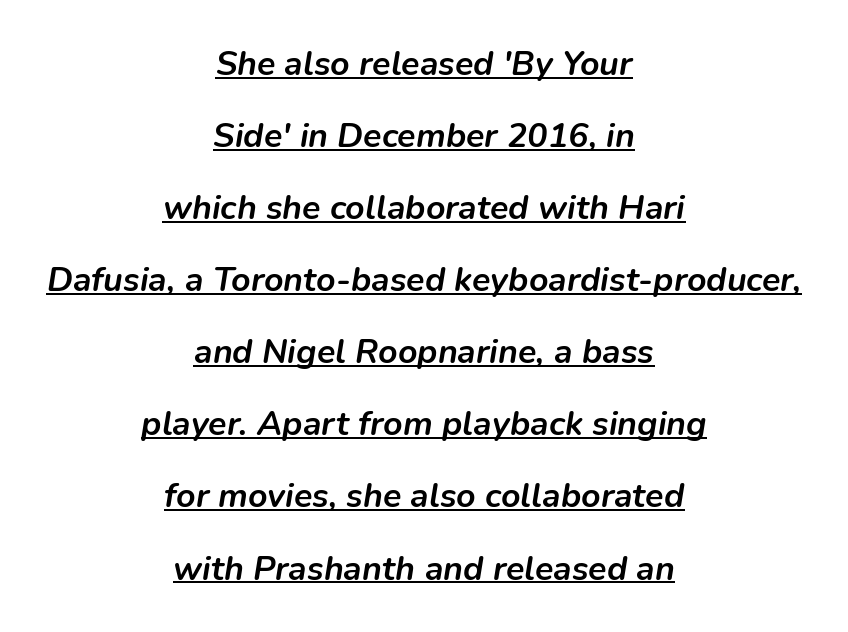
These lines carry a lot of weight — the face is fully bold. Spacing between characters is what you'd get straight out of the box. Layout note: lines centered. The passage shown is underscored from start to finish.
